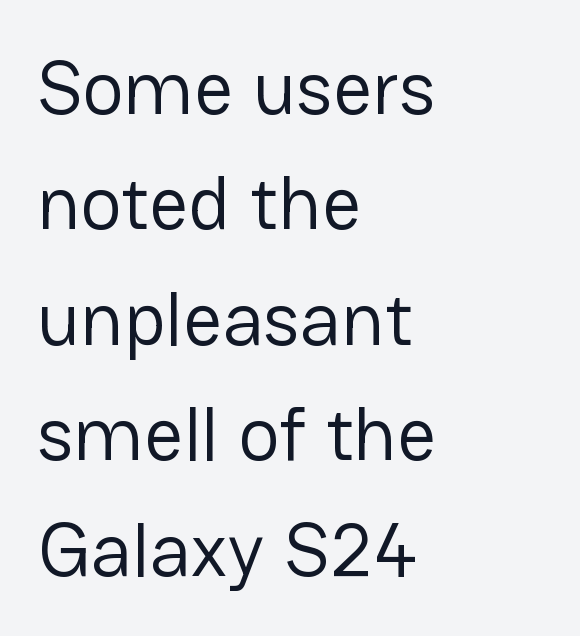
The image shows 77 px regular-weight sans-serif type, upright; set left-aligned, normal line spacing (1.5x), normal letter spacing, not underlined; low stroke contrast and a medium x-height.
